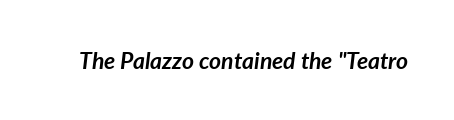
{"italic": "yes", "lean": "right", "slant_degrees": 7, "bold": "yes", "underline": "no", "letter_spacing": "normal", "letter_spacing_em": 0.0, "glyph_px": 23}
